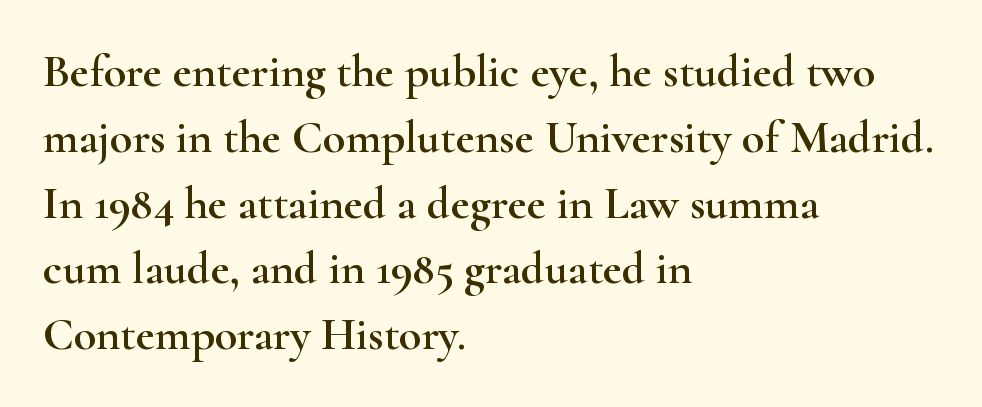
The image shows 46 px wide serif type, upright; set left-aligned, normal line spacing (1.43x), normal letter spacing, not underlined; high stroke contrast and a small x-height.
